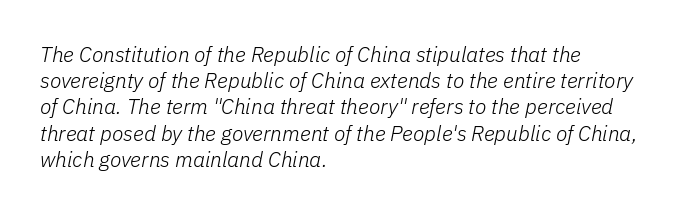
The image shows 21 px text type, italic (leaning right); set left-aligned, normal line spacing (1.25x), normal letter spacing, not underlined.
